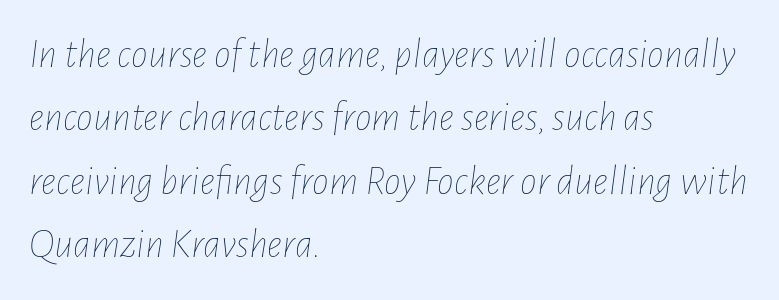
Would a proofreader flag this as italicized? Yes. The strokes carry an ordinary text weight at most. The passage shown is typed in a proportional face where columns would drift. One glance says typical: line gaps are just what's usual. Visually the block forms a straight wall on the left and a jagged coastline on the right.
